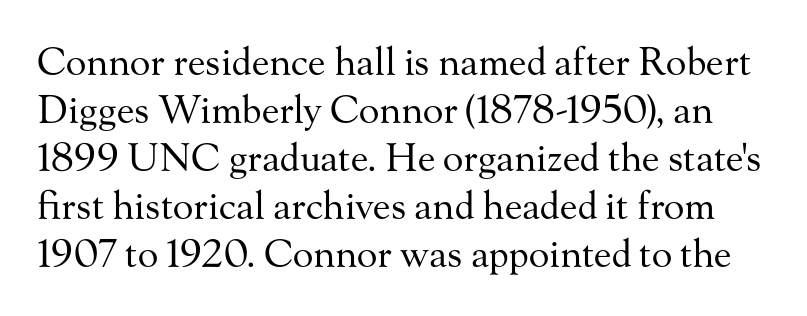
Nobody touched the tracking dial on this one. These glyphs show unthickened strokes, regular width or finer. Honestly, there is no underline to notice here at all. Quick note: interline space is typical.
